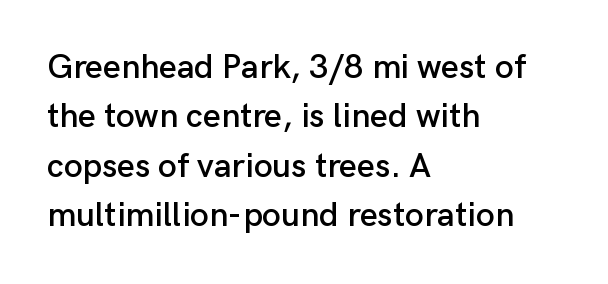
Summary of vertical rhythm: regular, with standard interline spacing. You can tell from the bare stems that sans-serif type was used. Horizontal alignment here is leftward, the default for most running prose. Is this a fixed-width face? No — the glyphs have proportional, varying widths. The typography opts for an upright posture over an oblique one.
